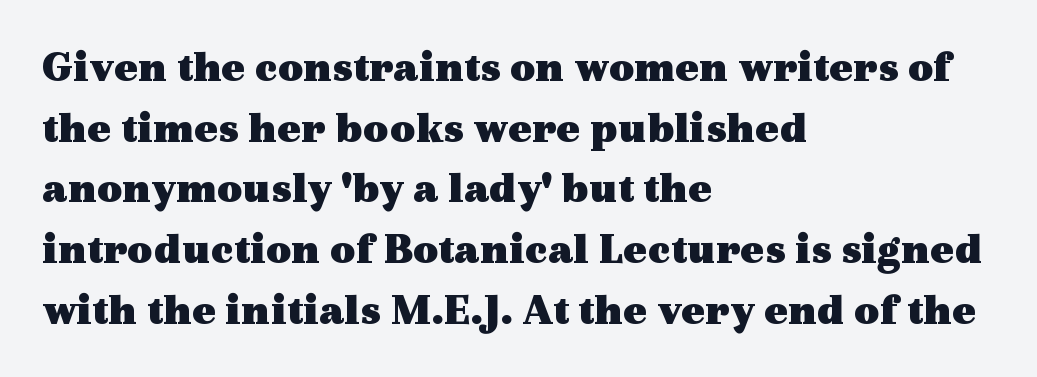
The image shows 44 px heavy, wide serif type, upright; set left-aligned, normal line spacing (1.38x), normal letter spacing, not underlined; a medium x-height.
